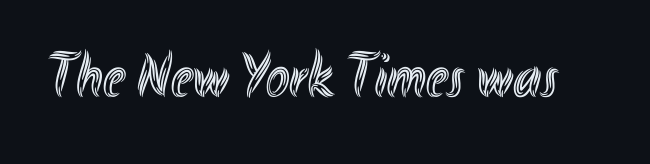
{"width": "condensed", "x_height": "small", "monospaced": "no", "underline": "no", "letter_spacing": "normal", "letter_spacing_em": 0.0, "glyph_px": 63}
